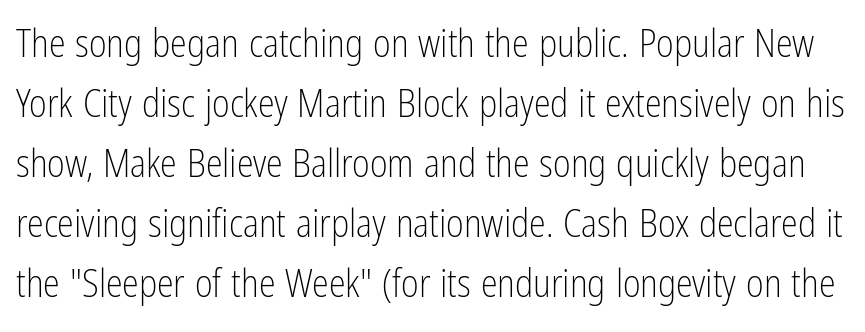
{"serif": "no", "italic": "no", "bold": "no", "weight": "light", "width": "condensed", "stroke_contrast": "low", "x_height": "medium", "monospaced": "no", "underline": "no", "line_spacing": "normal", "line_spacing_ratio": 1.58, "letter_spacing": "normal", "letter_spacing_em": 0.0, "glyph_px": 38}
